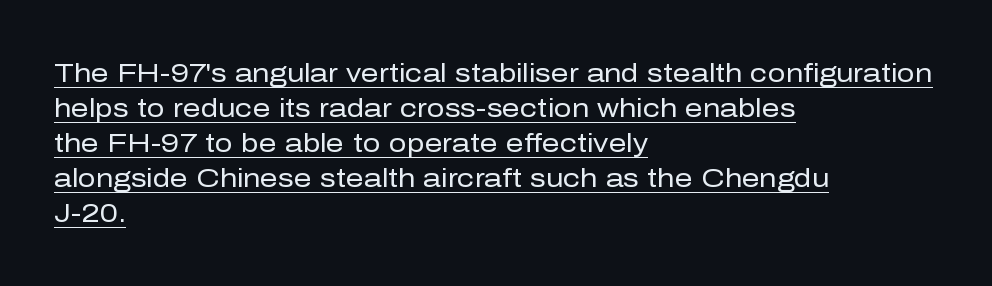
{"italic": "no", "bold": "no", "underline": "yes", "align": "left", "line_spacing": "normal", "line_spacing_ratio": 1.4, "letter_spacing": "normal", "letter_spacing_em": 0.0, "glyph_px": 25}
